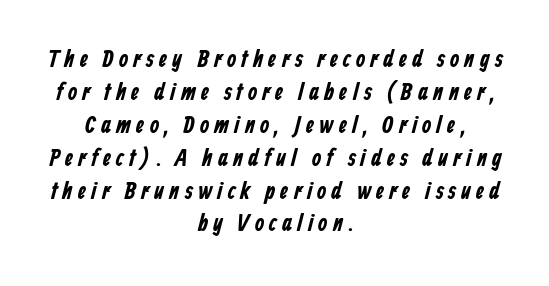
The image shows 24 px text type; set centered, normal line spacing (1.37x), unusually wide letter spacing (+0.2 em), not underlined.
